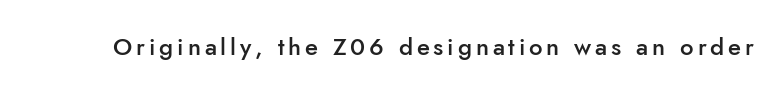
The characters look somewhat weighty, a semibold short of true bold. The strip under each line holds only bare page. Vertical strokes here are truly vertical.
